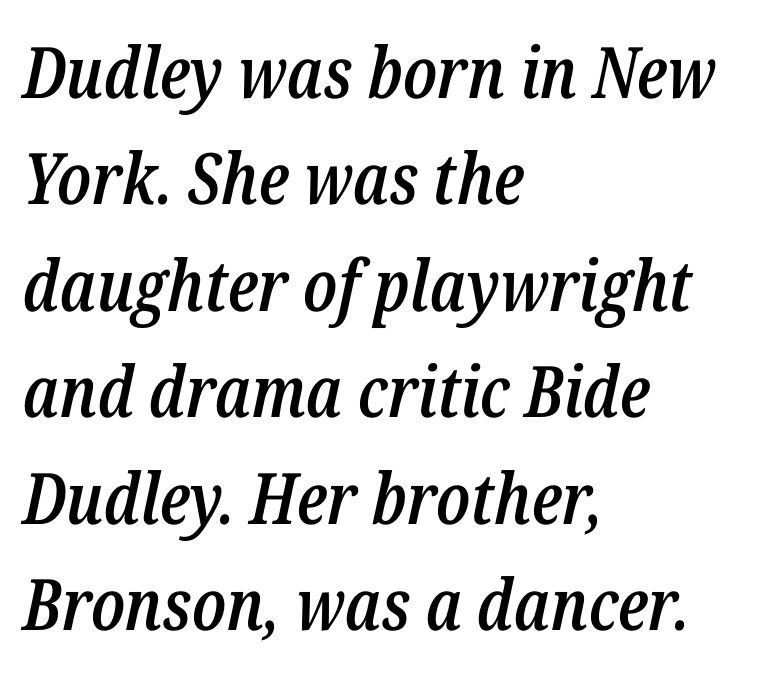
Semibold letterforms, between regular and bold. The passage shown is typed in a proportional face where columns would drift. Successive baselines arrive at the customary interval. Check under the words: just untouched page. Notice how the stems are inclined rather than vertical — that's the hallmark of italics. Honestly, the letter spacing is just normal — you wouldn't notice it.
